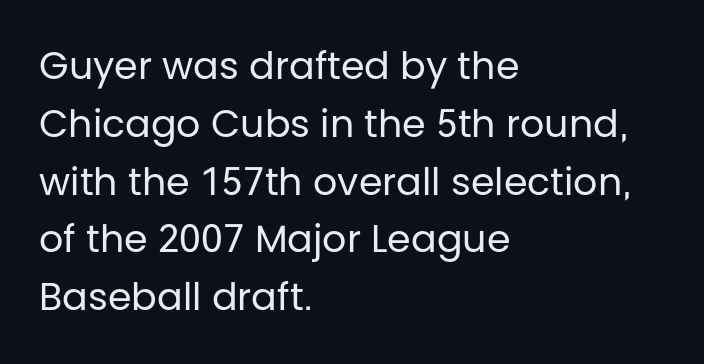
Normally led — the rows are evenly, conventionally spaced. Note: no serifs on the glyphs. These lines are set flush left with a ragged right edge. This sample uses an upright cut, with every glyph sitting square on the baseline.
